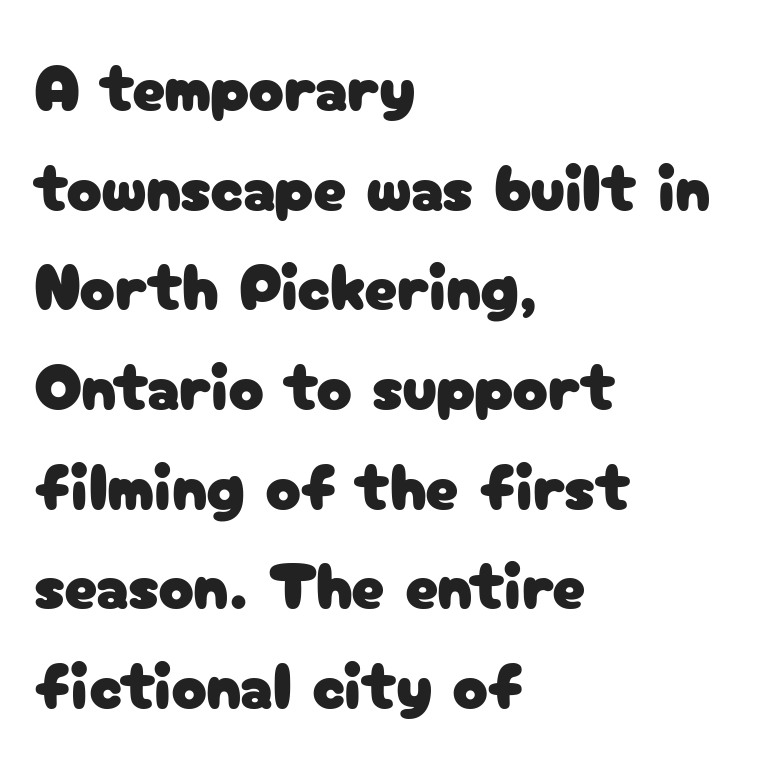
{"serif": "no", "italic": "no", "width": "normal", "stroke_contrast": "low", "x_height": "medium", "monospaced": "no", "underline": "no", "align": "left", "line_spacing": "normal", "line_spacing_ratio": 1.51, "letter_spacing": "normal", "letter_spacing_em": 0.0, "glyph_px": 66}
